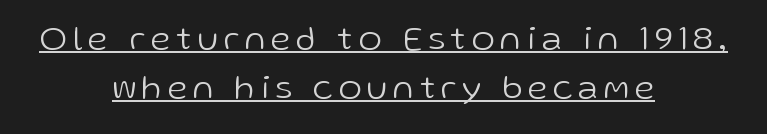
Glance below the letters and you will spot a drawn line. Notice how the passage keeps no hard edge, just a central spine. Caption: face not bold, strokes unweighted. Rendered with straight, roman letterforms. Proportional: the letters do not fall into vertical columns. Vertical spacing — default.
